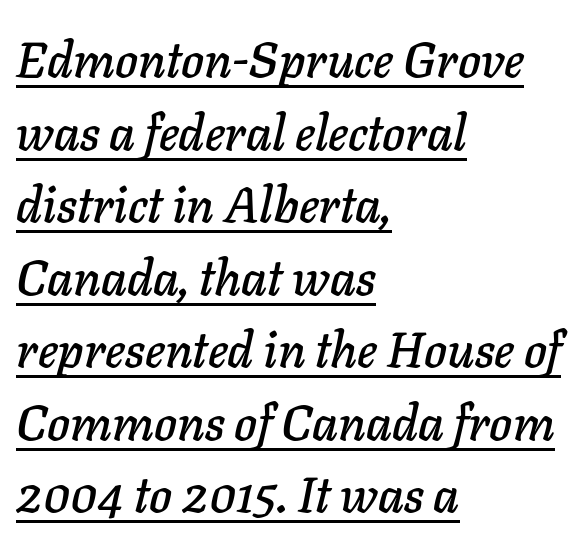
Character widths vary here, with narrow letters taking less room than wide ones. Tracking value appears to be zero — textbook default spacing. The lines sit at an ordinary, default distance from one another. The compositor pushed each line to the left boundary. The specimen reads as italic at a glance. What decoration does the sample have? An underline.
